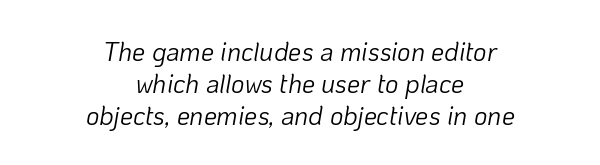
The image shows 26 px text type, italic (leaning right); set centered, line spacing 1.23x, normal letter spacing, not underlined.
